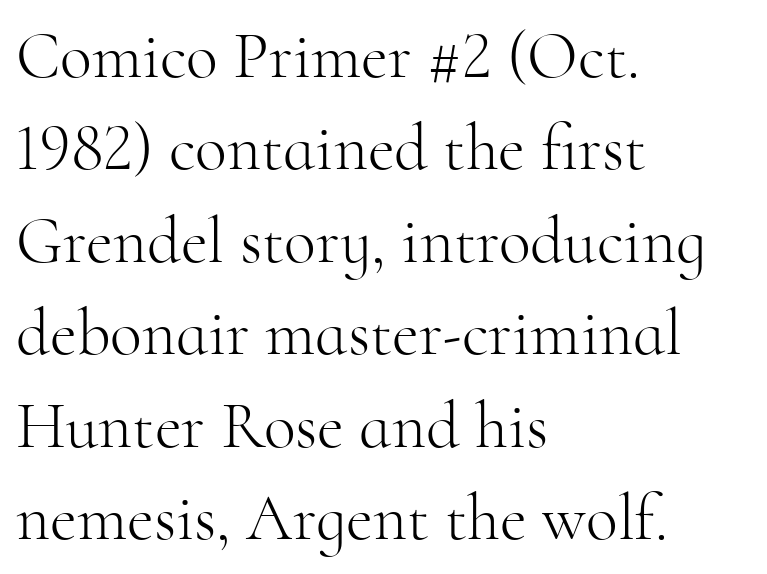
{"serif": "yes", "italic": "no", "bold": "no", "weight": "light", "width": "normal", "stroke_contrast": "high", "x_height": "small", "monospaced": "no", "underline": "no", "align": "left", "line_spacing": "normal", "line_spacing_ratio": 1.4, "letter_spacing": "normal", "letter_spacing_em": 0.0, "glyph_px": 66}
